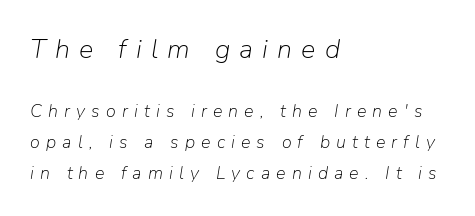
The strokes are not fattened; the text isn't bold. Looking at the ascenders, they clearly lean. Letters rest on an invisible, unmarked baseline. Letter spacing: wide. Larger block? The one above; the one below is distinctly smaller. Which margin do the lines hug? The left one — the right edge is uneven.
